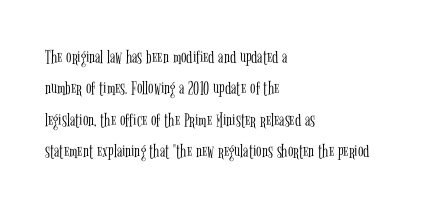
Q: Is the text bold? A: No.
Q: Is the text italic (slanted)? A: No, it is upright.
Q: Is the text underlined? A: No.
Q: How is the paragraph aligned? A: Left-aligned.
Q: Is the spacing between letters normal or unusually wide? A: Normal.
Q: Is the spacing between lines tight, normal or loose? A: Normal.
